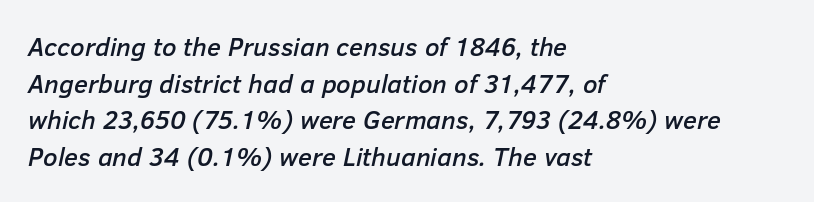
Compared with typical body copy, the letter spacing here is the same. Rows of type keep a routine distance in the vertical direction. Yep, that's italic — everything's leaning. These lines stack with their left ends in a neat column. Just letters on the line, the space beneath them empty.
